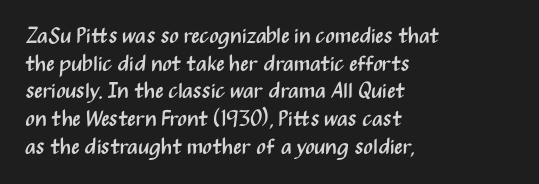
{"italic": "no", "bold": "no", "underline": "no", "align": "left", "line_spacing": "normal", "line_spacing_ratio": 1.26, "letter_spacing": "normal", "letter_spacing_em": 0.0, "glyph_px": 22}
